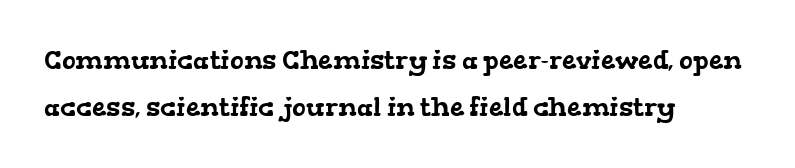
{"underline": "no", "align": "left", "line_spacing_ratio": 1.81, "letter_spacing": "normal", "letter_spacing_em": 0.0, "glyph_px": 26}
